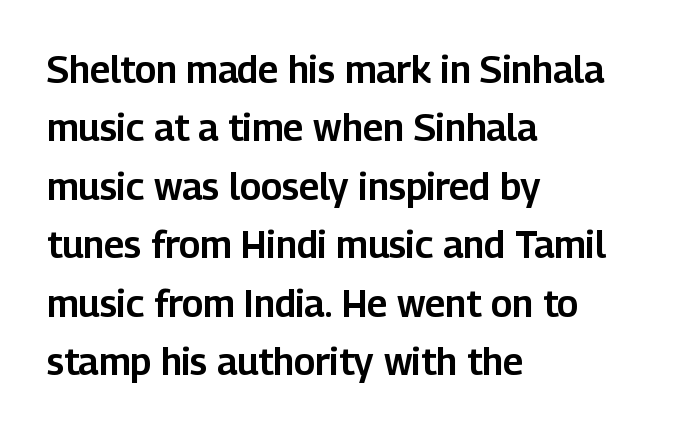
{"serif": "no", "italic": "no", "width": "normal", "stroke_contrast": "low", "x_height": "medium", "monospaced": "no", "underline": "no", "align": "left", "line_spacing": "normal", "line_spacing_ratio": 1.58, "letter_spacing": "normal", "letter_spacing_em": 0.0, "glyph_px": 37}
